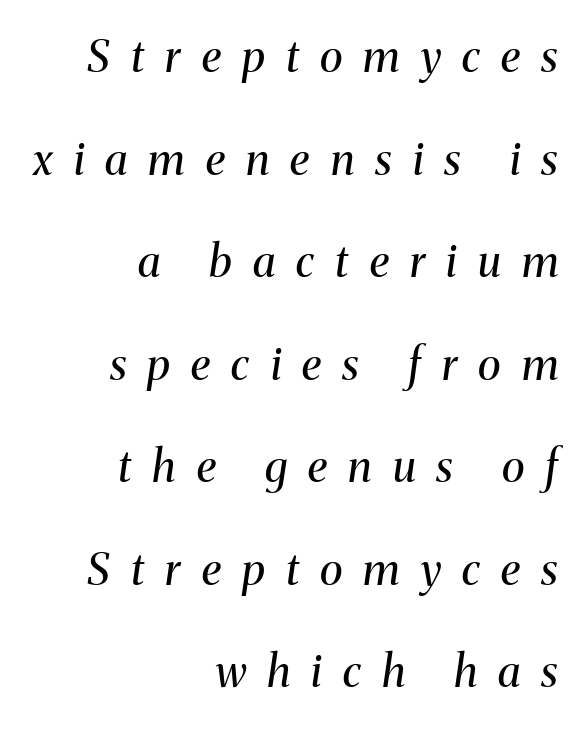
Q: Is the text bold? A: No.
Q: Is the text italic (slanted)? A: Yes, it leans right by about 8 degrees.
Q: Is the typeface a serif or a sans-serif typeface? A: Serif.
Q: Is the text underlined? A: No.
Q: How is the paragraph aligned? A: Right-aligned.
Q: Is the spacing between letters normal or unusually wide? A: Unusually wide.
Q: Is the spacing between lines tight, normal or loose? A: Loose.
Q: Width (condensed, normal, or wide)? A: Normal.
Q: Stroke contrast? A: Medium.
Q: x-height? A: Medium.
Q: Monospaced? A: No.
